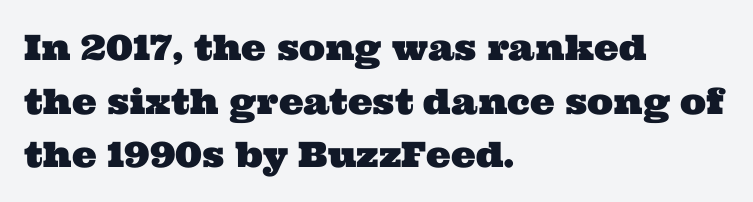
Q: Is the typeface a serif or a sans-serif typeface? A: Serif.
Q: Is the text underlined? A: No.
Q: How is the paragraph aligned? A: Left-aligned.
Q: Is the spacing between letters normal or unusually wide? A: Normal.
Q: Is the spacing between lines tight, normal or loose? A: Normal.
Q: Width (condensed, normal, or wide)? A: Wide.
Q: Stroke contrast? A: Medium.
Q: x-height? A: Medium.
Q: Monospaced? A: No.
